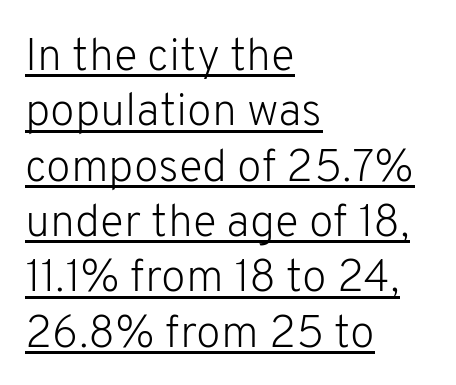
Stem width sits at or under what a default text font uses. The lines are quadded left. Italic: no, the glyphs are upright roman. The passage shown is typed in a proportional face where columns would drift. Between one letter and the next there's only the usual sliver of space. I'd call this a sans setting — the letters go barefoot.
